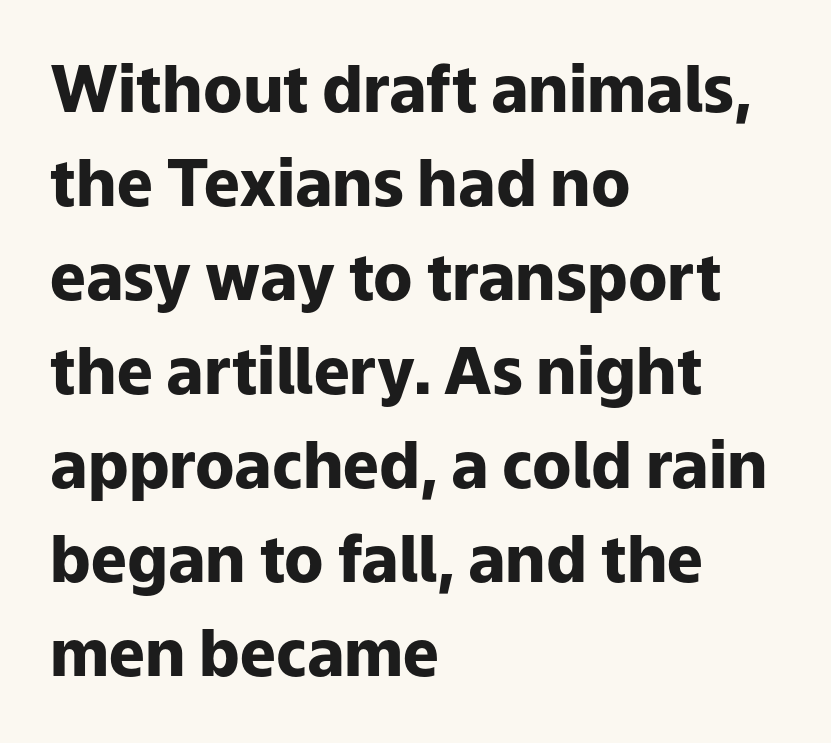
{"serif": "no", "italic": "no", "bold": "yes", "weight": "heavy", "width": "normal", "stroke_contrast": "low", "x_height": "medium", "monospaced": "no", "underline": "no", "align": "left", "line_spacing": "normal", "line_spacing_ratio": 1.47, "letter_spacing": "normal", "letter_spacing_em": 0.0, "glyph_px": 64}
